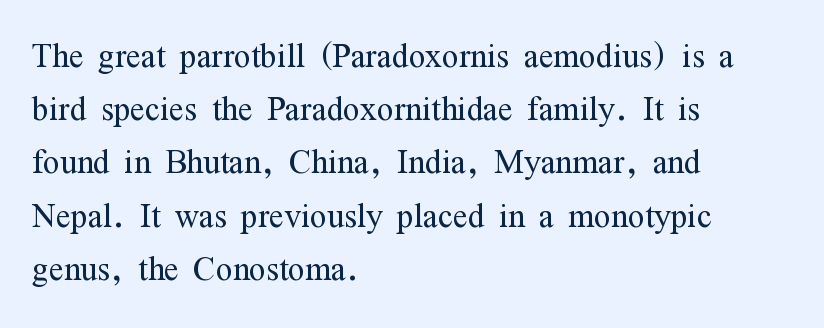
The image shows 44 px light, condensed serif type, upright; set left-aligned, line spacing 1.21x, normal letter spacing, not underlined; medium stroke contrast and a medium x-height.
